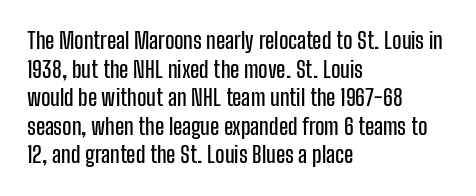
{"italic": "no", "underline": "no", "align": "left", "line_spacing": "normal", "line_spacing_ratio": 1.3, "letter_spacing": "normal", "letter_spacing_em": 0.0, "glyph_px": 22}
